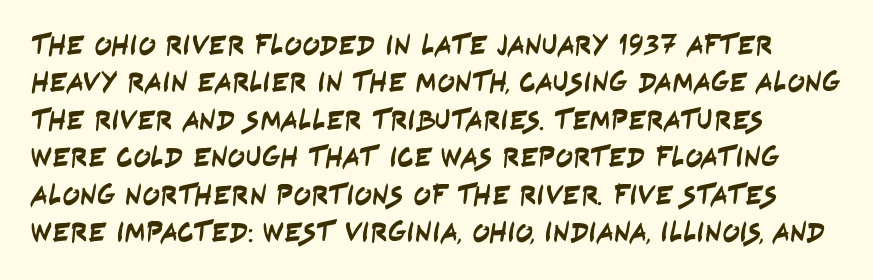
The image shows 29 px condensed sans-serif type; set normal line spacing (1.29x), normal letter spacing, not underlined; low stroke contrast and a large x-height.
